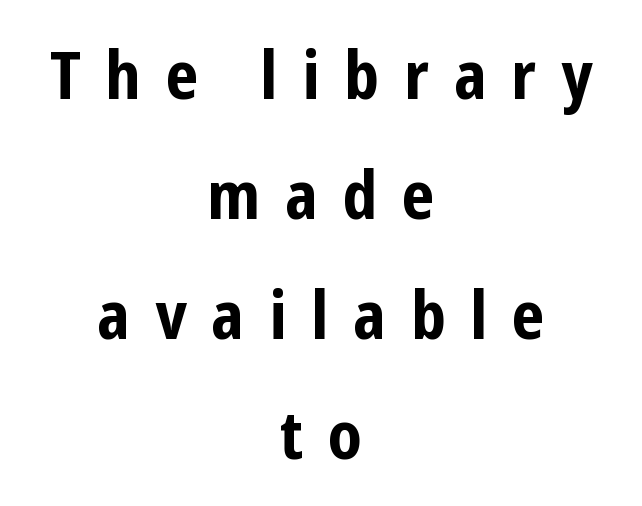
{"serif": "no", "italic": "no", "bold": "yes", "weight": "bold", "width": "condensed", "stroke_contrast": "low", "x_height": "medium", "monospaced": "no", "underline": "no", "align": "center", "line_spacing_ratio": 1.79, "letter_spacing": "wide", "letter_spacing_em": 0.37, "glyph_px": 67}
